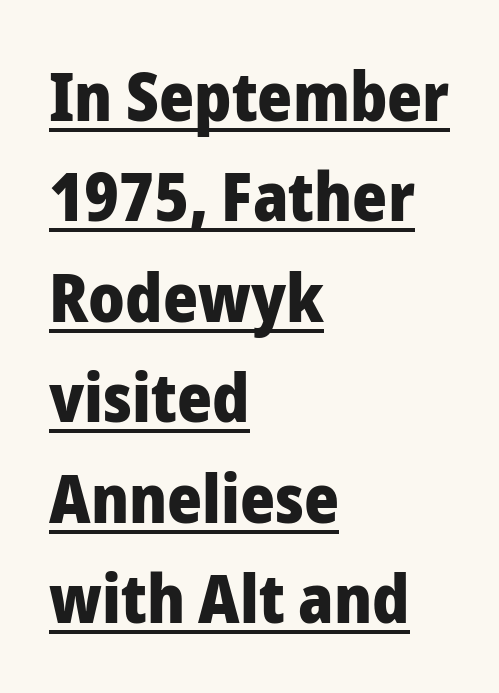
Q: Is the text bold? A: Yes.
Q: Is the text italic (slanted)? A: No, it is upright.
Q: Is the typeface a serif or a sans-serif typeface? A: Sans-serif.
Q: Is the text underlined? A: Yes.
Q: How is the paragraph aligned? A: Left-aligned.
Q: Is the spacing between letters normal or unusually wide? A: Normal.
Q: Is the spacing between lines tight, normal or loose? A: Normal.
Q: Width (condensed, normal, or wide)? A: Normal.
Q: Stroke contrast? A: Low.
Q: x-height? A: Medium.
Q: Monospaced? A: No.
